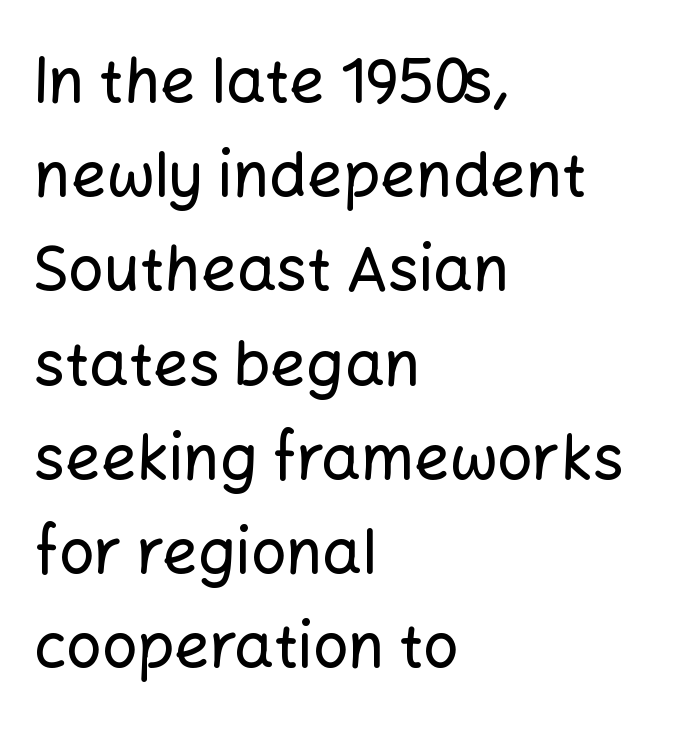
Varying glyph widths throughout — classic text-font behaviour. Do the letters lean? They stand straight. The designer went with a sans here, leaving each stem footless. Typeset ragged right — the left edge is the straight one.
